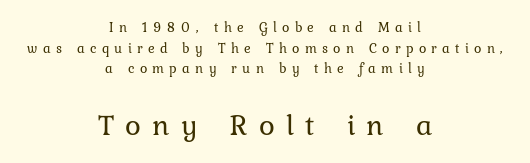
Q: Is the text bold? A: No.
Q: Is the text italic (slanted)? A: No, it is upright.
Q: Is the typeface a serif or a sans-serif typeface? A: Serif.
Q: Is the text underlined? A: No.
Q: How is the paragraph aligned? A: Centered.
Q: Is the spacing between letters normal or unusually wide? A: Unusually wide.
Q: Is the spacing between lines tight, normal or loose? A: Normal.
Q: Which block of text is set in a larger size, the first (top) or the second (bottom)? A: The second (bottom) one.
Q: Width (condensed, normal, or wide)? A: Normal.
Q: Stroke contrast? A: Low.
Q: x-height? A: Medium.
Q: Monospaced? A: No.
